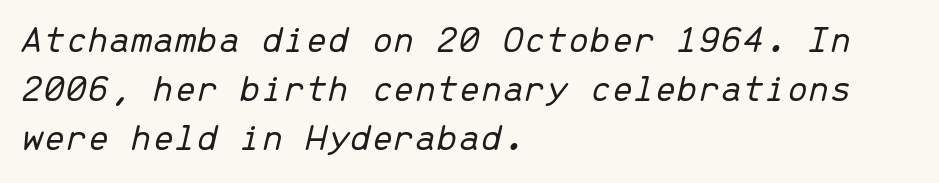
Q: Is the text bold? A: No.
Q: Is the text italic (slanted)? A: Yes, it leans right by about 13 degrees.
Q: Is the text underlined? A: No.
Q: How is the paragraph aligned? A: Left-aligned.
Q: Is the spacing between letters normal or unusually wide? A: Normal.
Q: Is the spacing between lines tight, normal or loose? A: Normal.
Q: Width (condensed, normal, or wide)? A: Normal.
Q: Stroke contrast? A: Low.
Q: x-height? A: Medium.
Q: Monospaced? A: Yes.
